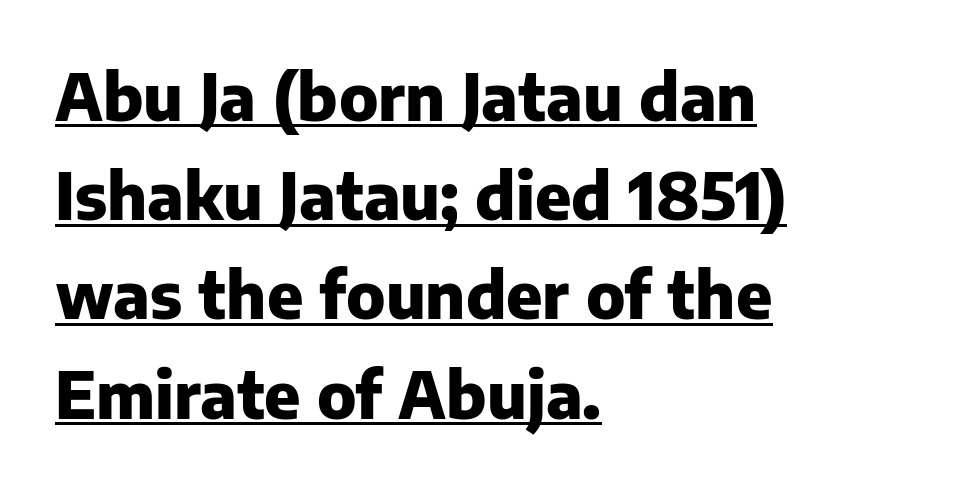
The image shows 64 px heavy sans-serif type, upright; set left-aligned, normal line spacing (1.55x), normal letter spacing, underlined; low stroke contrast and a medium x-height.
